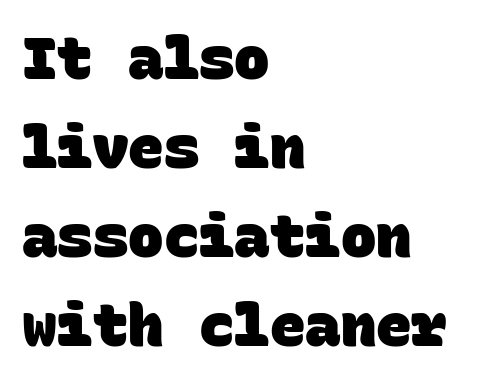
Q: Is the text bold? A: Yes.
Q: Is the typeface a serif or a sans-serif typeface? A: Sans-serif.
Q: Is the text underlined? A: No.
Q: How is the paragraph aligned? A: Left-aligned.
Q: Is the spacing between letters normal or unusually wide? A: Normal.
Q: Is the spacing between lines tight, normal or loose? A: Normal.
Q: Width (condensed, normal, or wide)? A: Normal.
Q: Stroke contrast? A: Low.
Q: x-height? A: Large.
Q: Monospaced? A: Yes.
